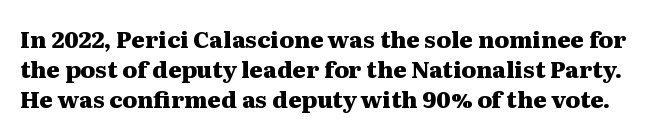
The image shows 23 px bold type, upright; set normal line spacing (1.31x), normal letter spacing, not underlined.
